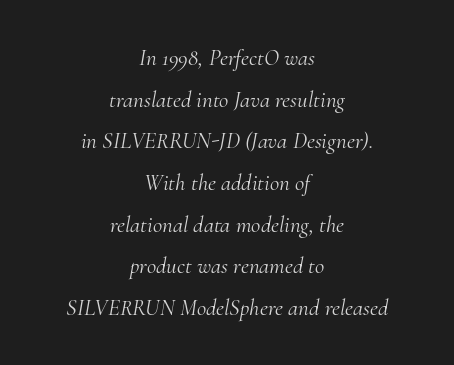
The face used here has a pronounced slope to its letters. Descenders hang freely into open space. The paragraph has two soft edges and a firm central axis. Stroke mass is kept to a normal reading level or below. Nobody touched the tracking dial on this one.
